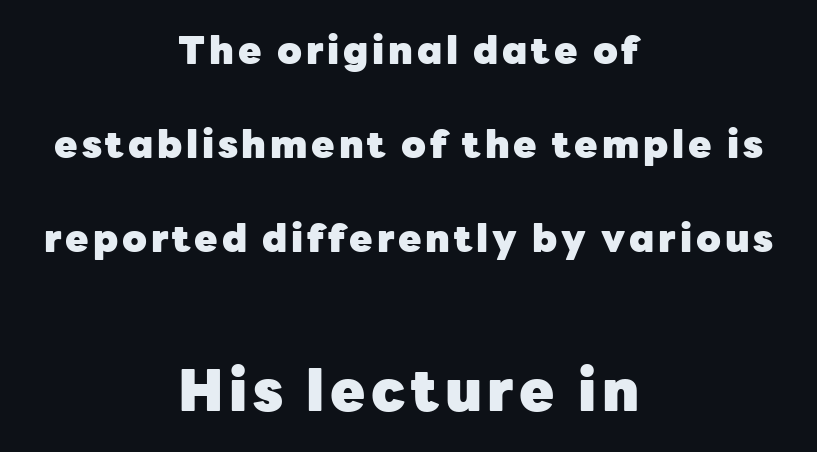
The sample has been set heavy, in full bold. These lines are rendered in a variable-pitch font. These lines are centered, leaving both edges ragged. The foot of each line stays bare and open.
